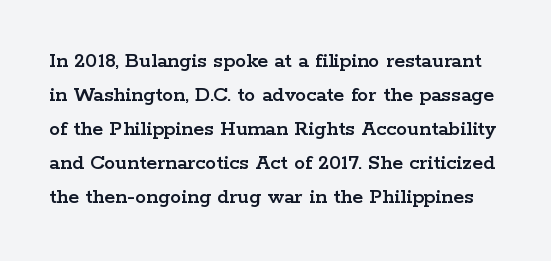
{"italic": "no", "underline": "no", "line_spacing": "normal", "line_spacing_ratio": 1.55, "letter_spacing": "normal", "letter_spacing_em": 0.0, "glyph_px": 22}
